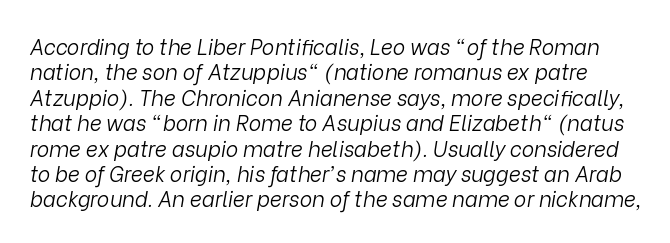
Q: Is the text bold? A: No.
Q: Is the text italic (slanted)? A: Yes, it leans right by about 9 degrees.
Q: Is the text underlined? A: No.
Q: Is the spacing between letters normal or unusually wide? A: Normal.
